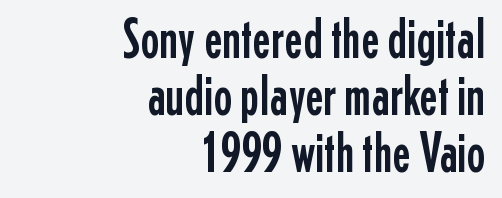
Q: Is the text italic (slanted)? A: No, it is upright.
Q: Is the typeface a serif or a sans-serif typeface? A: Sans-serif.
Q: Is the text underlined? A: No.
Q: How is the paragraph aligned? A: Right-aligned.
Q: Is the spacing between letters normal or unusually wide? A: Normal.
Q: Is the spacing between lines tight, normal or loose? A: Tight.
Q: Width (condensed, normal, or wide)? A: Condensed.
Q: Stroke contrast? A: Low.
Q: x-height? A: Medium.
Q: Monospaced? A: No.
